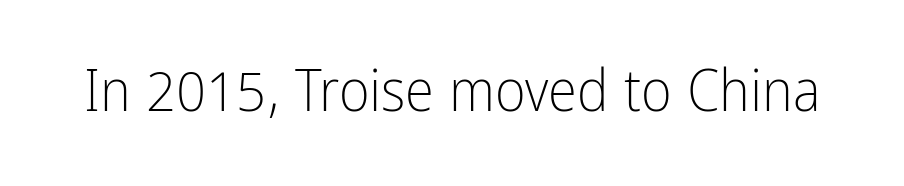
Q: Is the text bold? A: No.
Q: Is the text italic (slanted)? A: No, it is upright.
Q: Is the typeface a serif or a sans-serif typeface? A: Sans-serif.
Q: Is the text underlined? A: No.
Q: Is the spacing between letters normal or unusually wide? A: Normal.
Q: Width (condensed, normal, or wide)? A: Condensed.
Q: Stroke contrast? A: Low.
Q: x-height? A: Medium.
Q: Monospaced? A: No.
